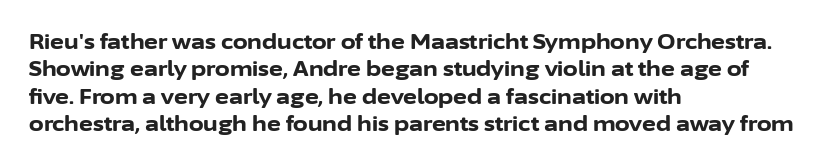
The image shows 21 px bold type, upright; set left-aligned, normal line spacing (1.3x), normal letter spacing, not underlined.
